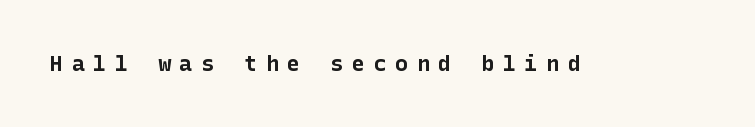
Q: Is the text bold? A: Yes.
Q: Is the text italic (slanted)? A: No, it is upright.
Q: Is the text underlined? A: No.
Q: Is the spacing between letters normal or unusually wide? A: Unusually wide.
